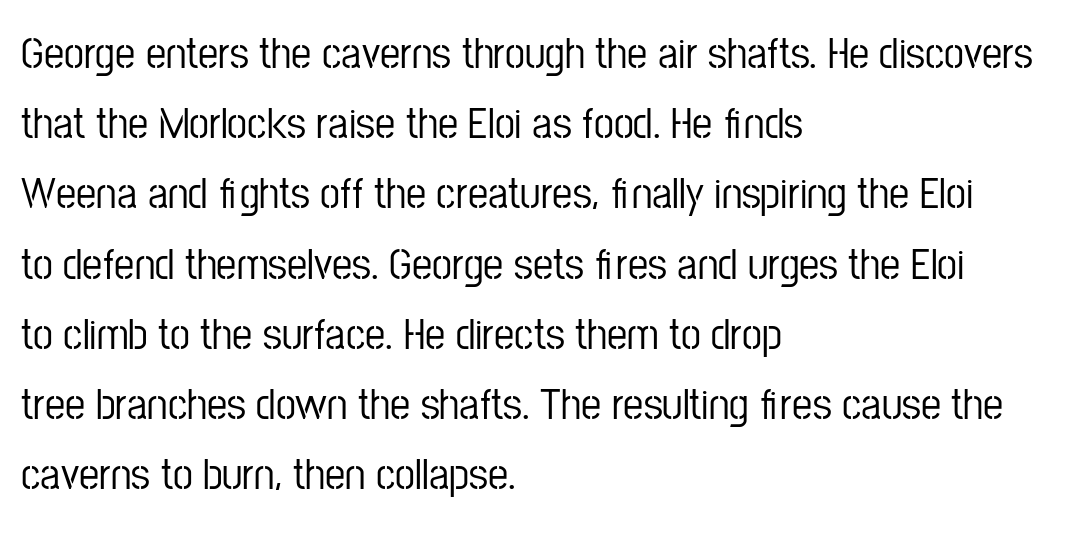
Q: Is the text italic (slanted)? A: No, it is upright.
Q: Is the typeface a serif or a sans-serif typeface? A: Sans-serif.
Q: Is the text underlined? A: No.
Q: How is the paragraph aligned? A: Left-aligned.
Q: Is the spacing between letters normal or unusually wide? A: Normal.
Q: Is the spacing between lines tight, normal or loose? A: Normal.
Q: Width (condensed, normal, or wide)? A: Condensed.
Q: Stroke contrast? A: Low.
Q: x-height? A: Medium.
Q: Monospaced? A: No.
